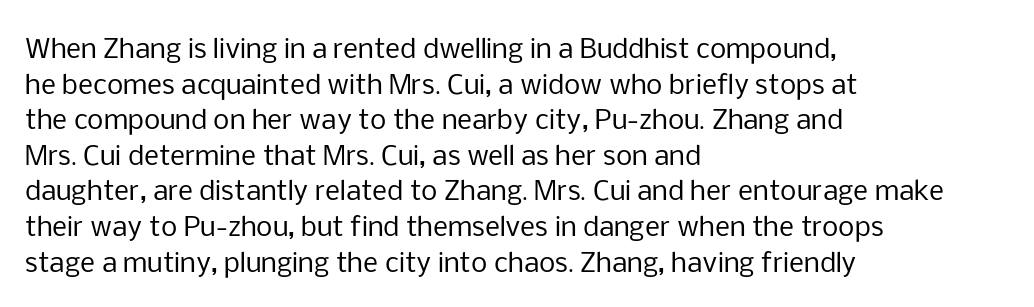
The line texture is even and compact thanks to regular tracking. Honestly, the row spacing looks completely unremarkable. Every row of glyphs begins at an identical x-position on the left. The letters stand straight up with perfectly vertical stems. Stroke thickness stays within the range of a standard reading face or lighter. Unmarked baselines from the first word to the last.
